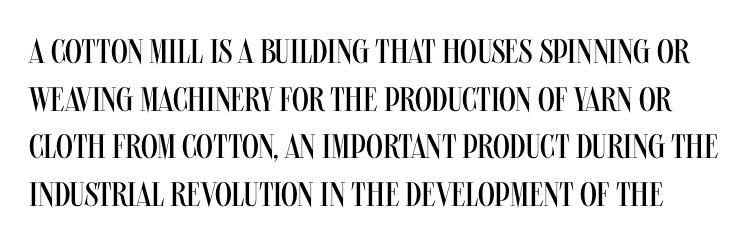
{"serif": "no", "italic": "no", "bold": "no", "weight": "regular", "width": "condensed", "stroke_contrast": "medium", "x_height": "large", "monospaced": "no", "underline": "no", "line_spacing": "normal", "line_spacing_ratio": 1.4, "letter_spacing": "normal", "letter_spacing_em": 0.0, "glyph_px": 34}
